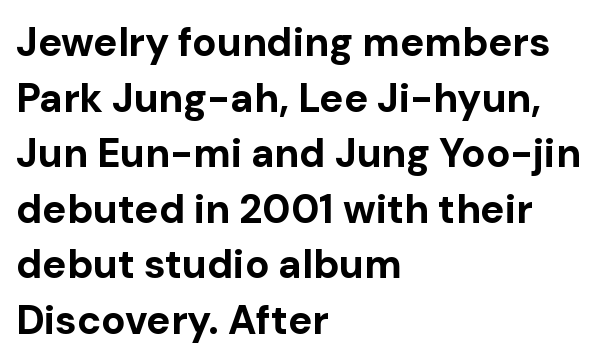
The passage shown is typed in a proportional face where columns would drift. Vertical spacing — default. This sample is left-justified, so line endings fall wherever the words run out. Students, this is bold: see how much ink each stroke carries. A sans-serif font was chosen for this passage.
